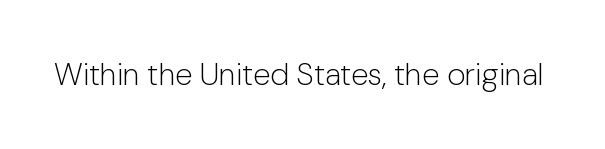
Q: Is the text bold? A: No.
Q: Is the text italic (slanted)? A: No, it is upright.
Q: Is the typeface a serif or a sans-serif typeface? A: Sans-serif.
Q: Is the text underlined? A: No.
Q: Is the spacing between letters normal or unusually wide? A: Normal.
Q: Width (condensed, normal, or wide)? A: Normal.
Q: Stroke contrast? A: Low.
Q: x-height? A: Medium.
Q: Monospaced? A: No.
